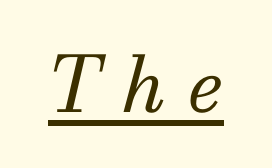
Q: Is the text bold? A: No.
Q: Is the text italic (slanted)? A: Yes, it leans right by about 13 degrees.
Q: Is the typeface a serif or a sans-serif typeface? A: Serif.
Q: Is the text underlined? A: Yes.
Q: Is the spacing between letters normal or unusually wide? A: Unusually wide.
Q: Width (condensed, normal, or wide)? A: Normal.
Q: Stroke contrast? A: Medium.
Q: x-height? A: Small.
Q: Monospaced? A: No.
